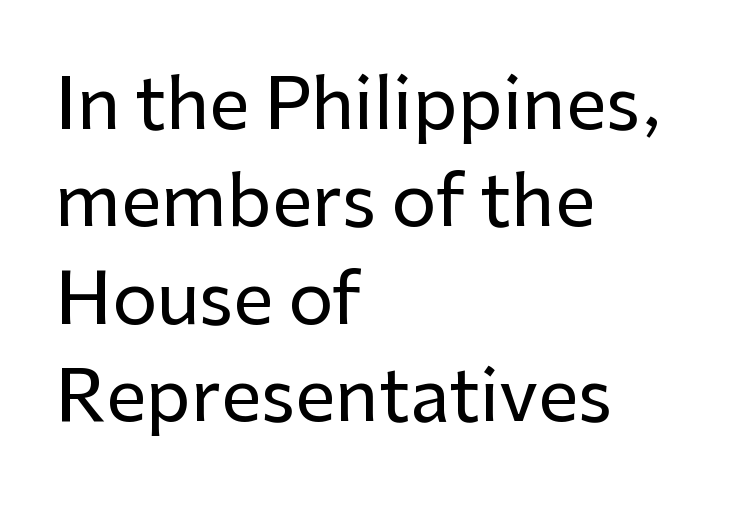
Q: Is the text italic (slanted)? A: No, it is upright.
Q: Is the typeface a serif or a sans-serif typeface? A: Sans-serif.
Q: Is the text underlined? A: No.
Q: How is the paragraph aligned? A: Left-aligned.
Q: Is the spacing between letters normal or unusually wide? A: Normal.
Q: Is the spacing between lines tight, normal or loose? A: Normal.
Q: Width (condensed, normal, or wide)? A: Normal.
Q: Stroke contrast? A: Low.
Q: x-height? A: Medium.
Q: Monospaced? A: No.
